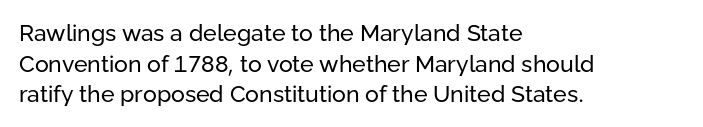
{"italic": "no", "bold": "no", "underline": "no", "align": "left", "line_spacing": "normal", "line_spacing_ratio": 1.33, "letter_spacing": "normal", "letter_spacing_em": 0.0, "glyph_px": 23}
